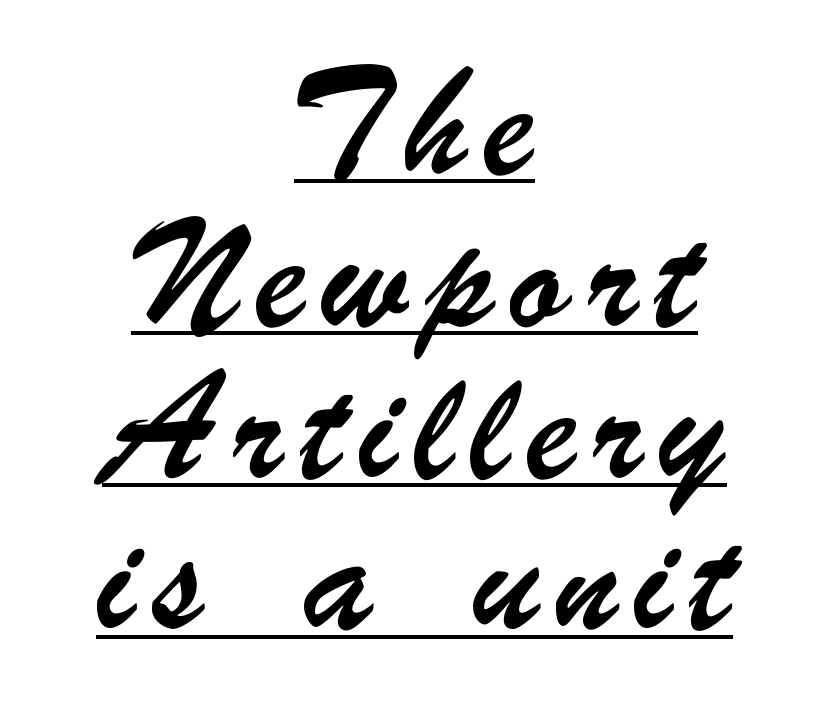
Q: Is the typeface a serif or a sans-serif typeface? A: Sans-serif.
Q: Is the text underlined? A: Yes.
Q: How is the paragraph aligned? A: Centered.
Q: Is the spacing between letters normal or unusually wide? A: Unusually wide.
Q: Is the spacing between lines tight, normal or loose? A: Loose.
Q: Width (condensed, normal, or wide)? A: Condensed.
Q: Stroke contrast? A: Low.
Q: x-height? A: Small.
Q: Monospaced? A: No.
